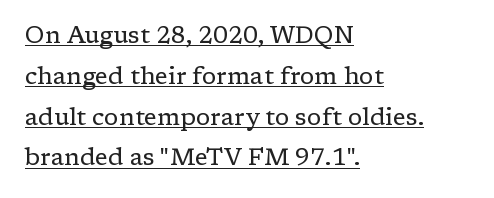
The image shows 24 px text type, upright; set left-aligned, normal line spacing (1.7x), normal letter spacing, underlined.
